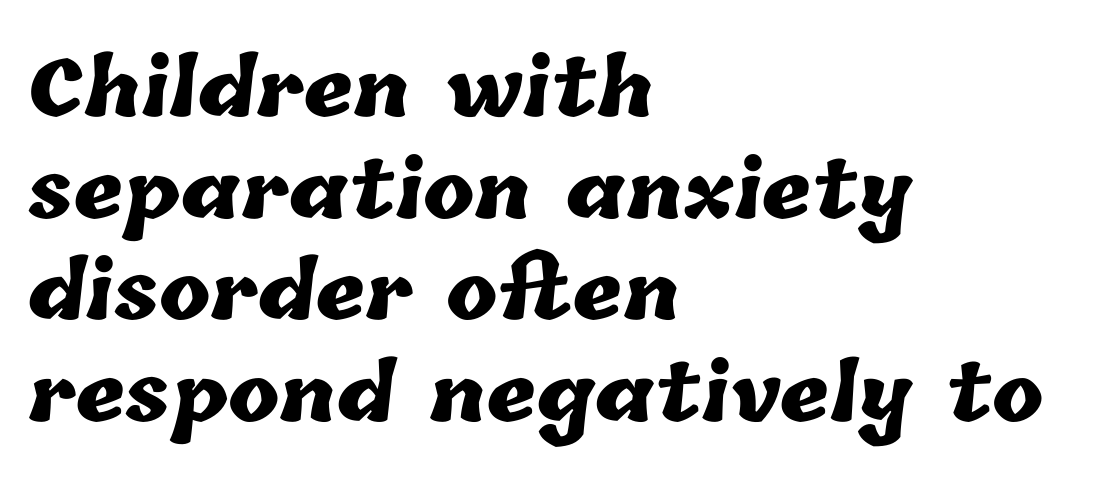
The image shows 77 px heavy type; set left-aligned, normal line spacing (1.32x), normal letter spacing, not underlined; low stroke contrast and a medium x-height.
